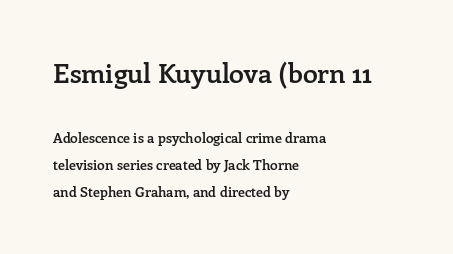
Q: Is the text bold? A: Semi-bold.
Q: Is the text italic (slanted)? A: No, it is upright.
Q: Is the text underlined? A: No.
Q: How is the paragraph aligned? A: Left-aligned.
Q: Is the spacing between letters normal or unusually wide? A: Normal.
Q: Is the spacing between lines tight, normal or loose? A: Loose.
Q: Which block of text is set in a larger size, the first (top) or the second (bottom)? A: The first (top) one.
